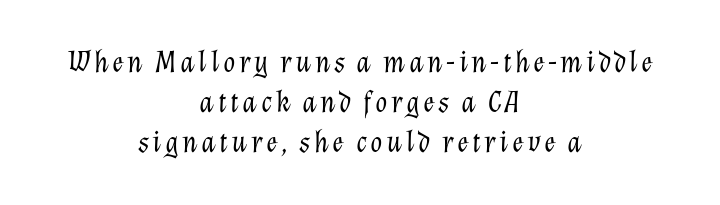
{"italic": "yes", "lean": "right", "slant_degrees": 12, "bold": "no", "weight": "light", "width": "normal", "stroke_contrast": "low", "x_height": "medium", "monospaced": "no", "underline": "no", "align": "center", "line_spacing": "normal", "line_spacing_ratio": 1.29, "glyph_px": 31}
